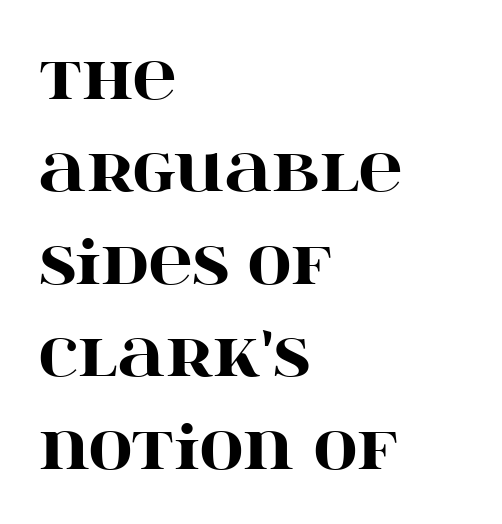
Here the glyphs are tracked normally, forming tight word shapes. Notice how descenders clear the ascenders below comfortably — that's standard leading. All the whitespace from short lines collects on the right. The strokes are fattened all the way to bold. The rendering uses natural spacing where letterforms have individual widths.
